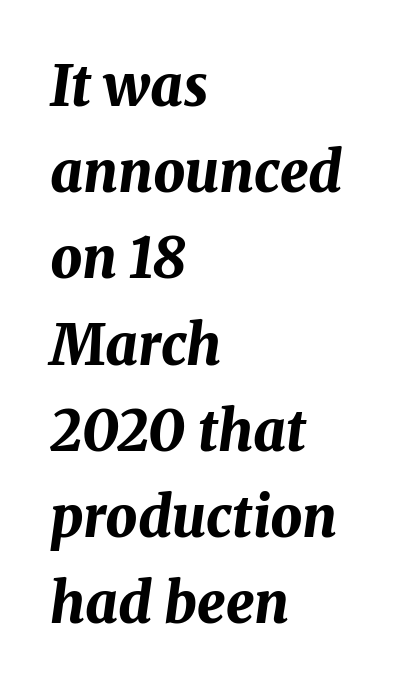
These lines are rendered in a variable-pitch font. The rendering applies a slant to the glyphs. The tracking reads as untouched default to a designer's eye. The baseline area is clear.
